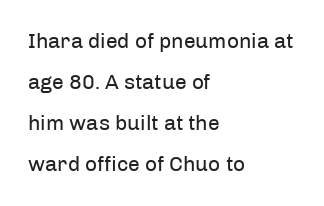
The image shows 21 px text type, upright; set left-aligned, loose line spacing (1.96x), normal letter spacing, not underlined.
